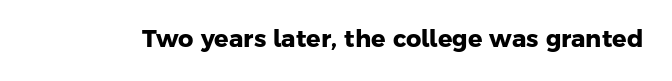
The image shows 24 px bold type; set normal letter spacing, not underlined.
